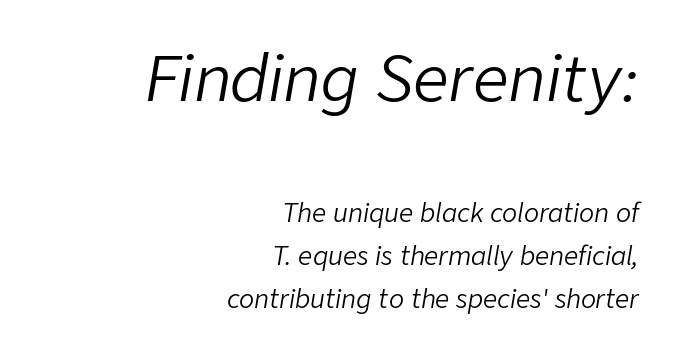
The letters sit at their default tracking, neither squeezed nor spread. The specimen omits any rule beneath the text block's lines. Each letter keeps its own natural width here, so spacing adapts to shape. The rendering applies a slant to the glyphs.
